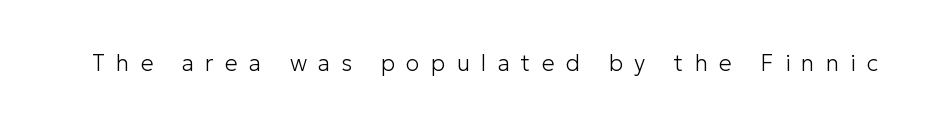
The image shows 23 px text type, upright; set unusually wide letter spacing (+0.49 em), not underlined.
